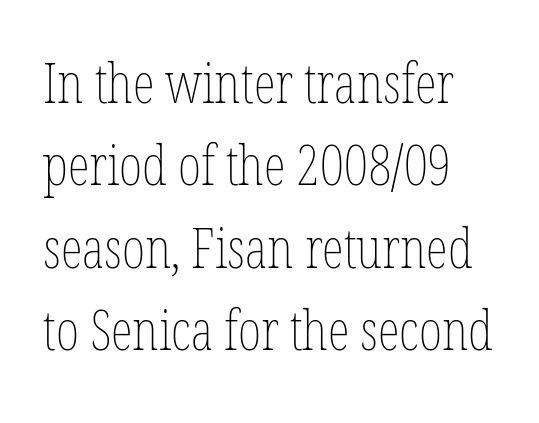
Q: Is the text bold? A: No.
Q: Is the text italic (slanted)? A: No, it is upright.
Q: Is the text underlined? A: No.
Q: Is the spacing between letters normal or unusually wide? A: Normal.
Q: Is the spacing between lines tight, normal or loose? A: Normal.
Q: Width (condensed, normal, or wide)? A: Condensed.
Q: Stroke contrast? A: Low.
Q: x-height? A: Medium.
Q: Monospaced? A: No.
